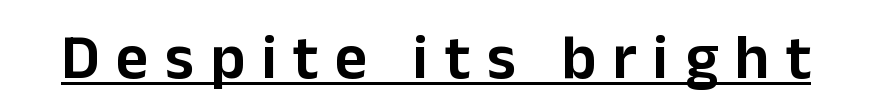
The image shows 63 px sans-serif type, upright; set unusually wide letter spacing (+0.26 em), underlined; low stroke contrast and a medium x-height.
